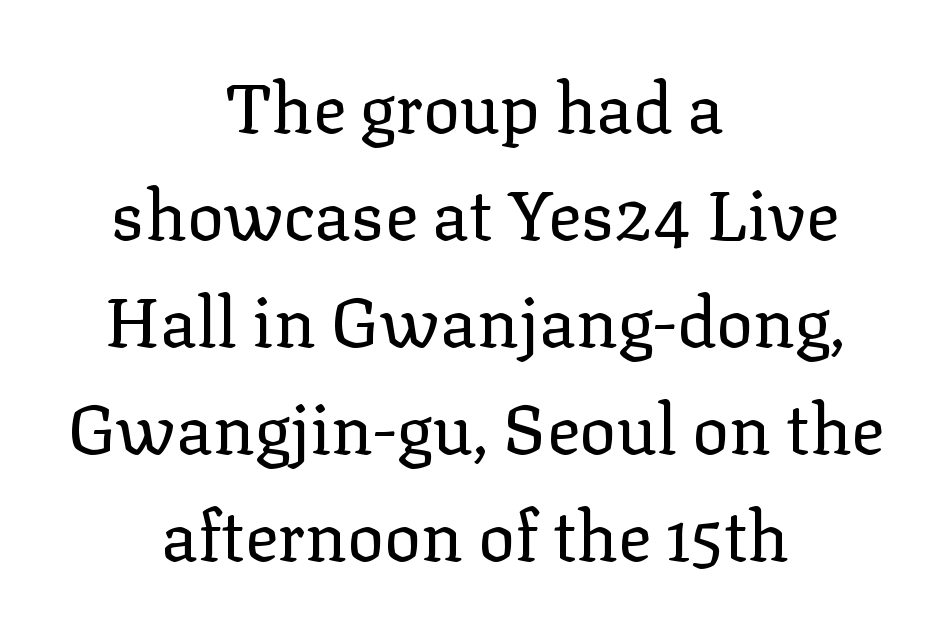
Q: Is the text bold? A: No.
Q: Is the text italic (slanted)? A: No, it is upright.
Q: Is the typeface a serif or a sans-serif typeface? A: Serif.
Q: Is the text underlined? A: No.
Q: How is the paragraph aligned? A: Centered.
Q: Is the spacing between letters normal or unusually wide? A: Normal.
Q: Is the spacing between lines tight, normal or loose? A: Normal.
Q: Width (condensed, normal, or wide)? A: Normal.
Q: Stroke contrast? A: Low.
Q: x-height? A: Medium.
Q: Monospaced? A: No.
